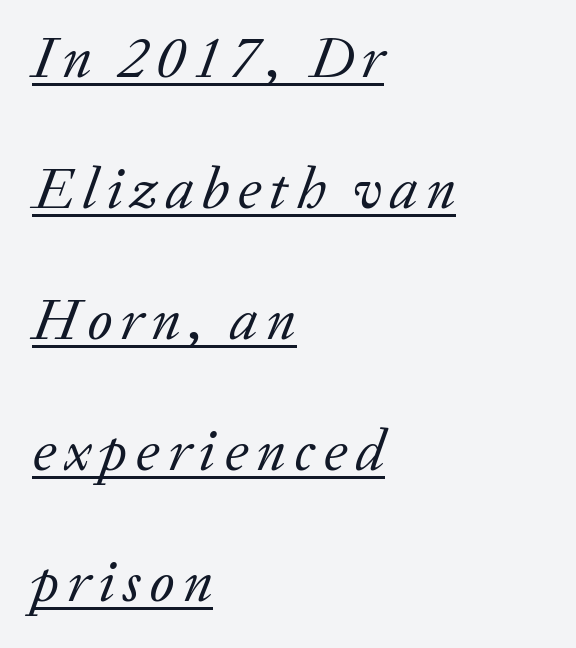
Q: Is the text bold? A: No.
Q: Is the text italic (slanted)? A: Yes, it leans right by about 20 degrees.
Q: Is the typeface a serif or a sans-serif typeface? A: Serif.
Q: Is the text underlined? A: Yes.
Q: How is the paragraph aligned? A: Left-aligned.
Q: Is the spacing between lines tight, normal or loose? A: Loose.
Q: Width (condensed, normal, or wide)? A: Normal.
Q: Stroke contrast? A: Low.
Q: x-height? A: Medium.
Q: Monospaced? A: No.
